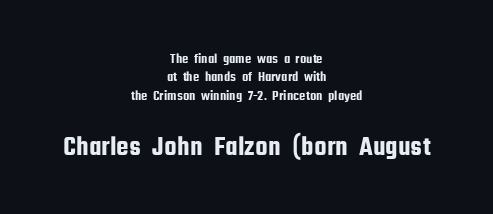
The image shows 28 px condensed sans-serif type, upright; set centered, normal line spacing (1.32x), normal letter spacing, not underlined; the second (bottom) block is 2.0x larger; low stroke contrast and a medium x-height.
